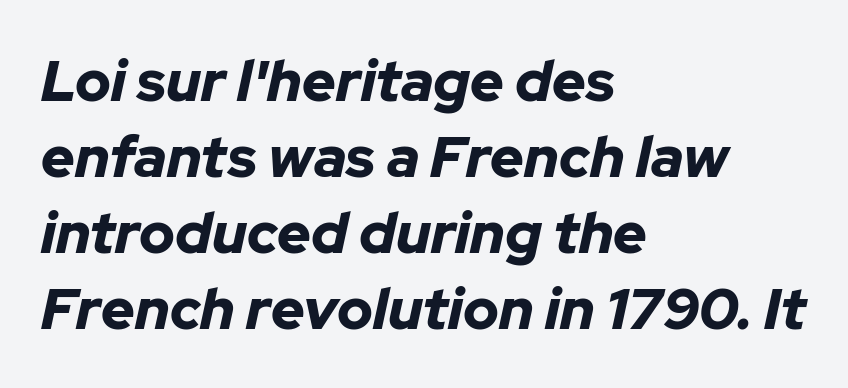
The image shows 58 px bold type, italic (leaning right); set left-aligned, normal line spacing (1.31x), normal letter spacing, not underlined; low stroke contrast and a medium x-height.
